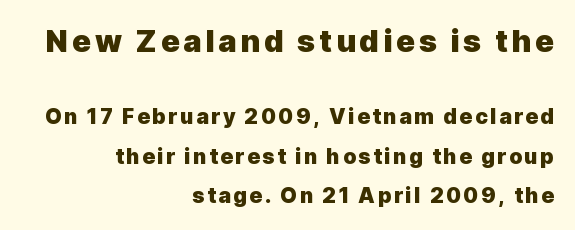
Q: Is the text bold? A: Yes.
Q: Is the text italic (slanted)? A: No, it is upright.
Q: Is the typeface a serif or a sans-serif typeface? A: Sans-serif.
Q: Is the text underlined? A: No.
Q: How is the paragraph aligned? A: Right-aligned.
Q: Which block of text is set in a larger size, the first (top) or the second (bottom)? A: The first (top) one.
Q: Width (condensed, normal, or wide)? A: Normal.
Q: x-height? A: Medium.
Q: Monospaced? A: No.
